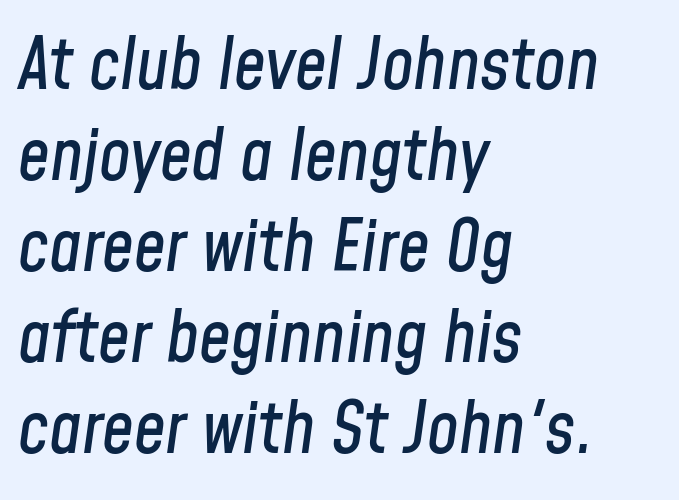
{"italic": "yes", "lean": "right", "slant_degrees": 8, "width": "condensed", "stroke_contrast": "low", "x_height": "medium", "monospaced": "no", "underline": "no", "align": "left", "line_spacing": "normal", "line_spacing_ratio": 1.28, "letter_spacing": "normal", "letter_spacing_em": 0.0, "glyph_px": 71}
